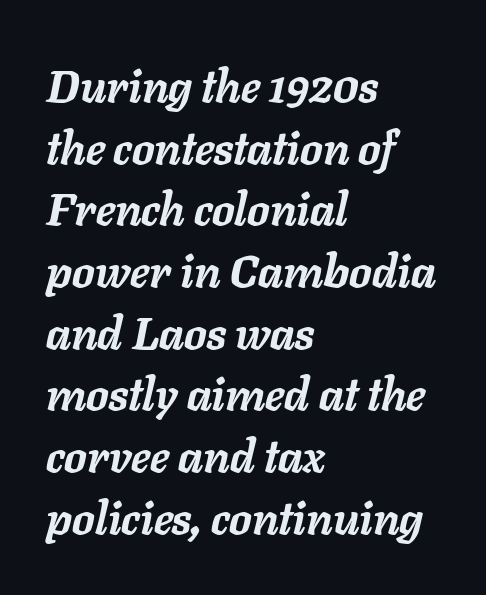
The image shows 45 px semibold type, italic (leaning right); set left-aligned, normal line spacing (1.37x), normal letter spacing, not underlined; low stroke contrast and a medium x-height.
